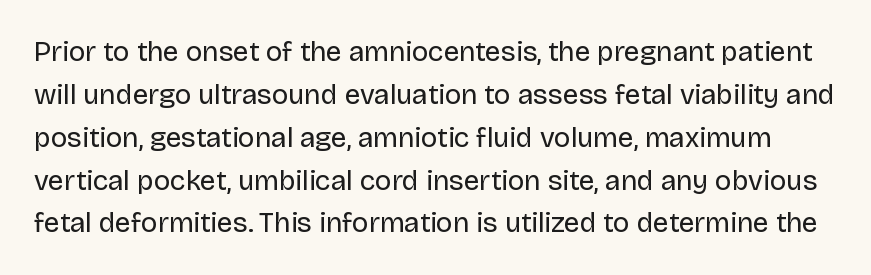
{"serif": "no", "italic": "no", "bold": "no", "weight": "regular", "width": "normal", "stroke_contrast": "low", "x_height": "large", "monospaced": "no", "underline": "no", "line_spacing": "normal", "line_spacing_ratio": 1.53, "letter_spacing": "normal", "letter_spacing_em": 0.0, "glyph_px": 28}
